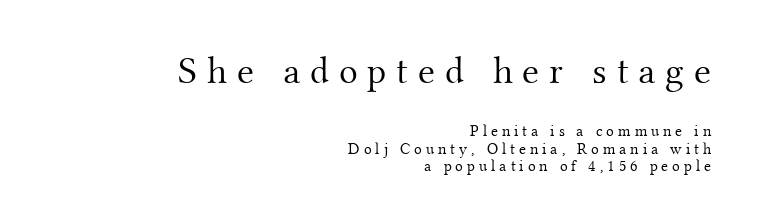
The image shows 39 px light serif type, upright; set right-aligned, tight line spacing (1.08x), unusually wide letter spacing (+0.25 em), not underlined; the first (top) block is 2.44x larger; medium stroke contrast and a small x-height.
